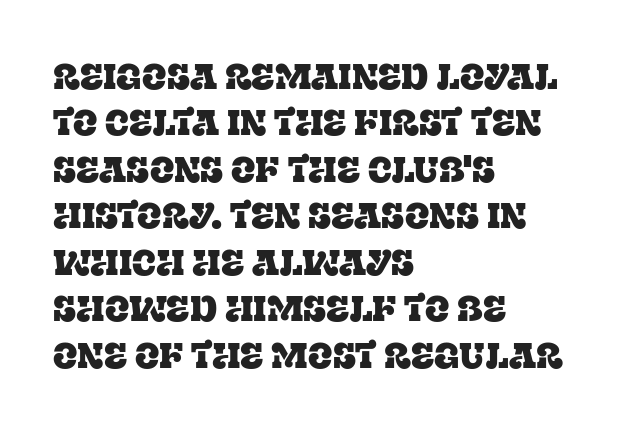
Q: Is the text italic (slanted)? A: No, it is upright.
Q: Is the typeface a serif or a sans-serif typeface? A: Serif.
Q: Is the text underlined? A: No.
Q: How is the paragraph aligned? A: Left-aligned.
Q: Is the spacing between letters normal or unusually wide? A: Normal.
Q: Is the spacing between lines tight, normal or loose? A: Normal.
Q: Width (condensed, normal, or wide)? A: Normal.
Q: Stroke contrast? A: Low.
Q: x-height? A: Large.
Q: Monospaced? A: No.
